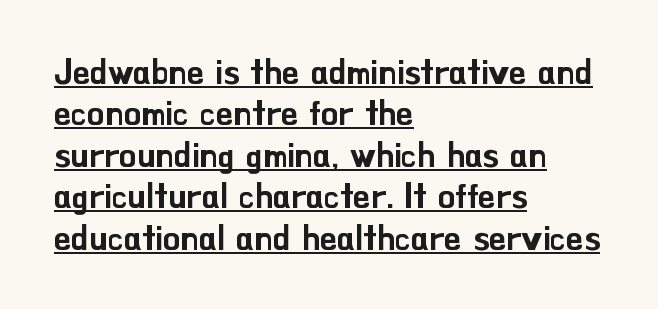
Horizontally, the lines are justified to the leading edge only. Varying glyph widths throughout — classic text-font behaviour. Grotesque or geometric, the face here clearly has no serifs. The specimen includes a rule beneath the text block's lines. Is there any slant? The stems are plumb. Spacing between characters is what you'd get straight out of the box.
